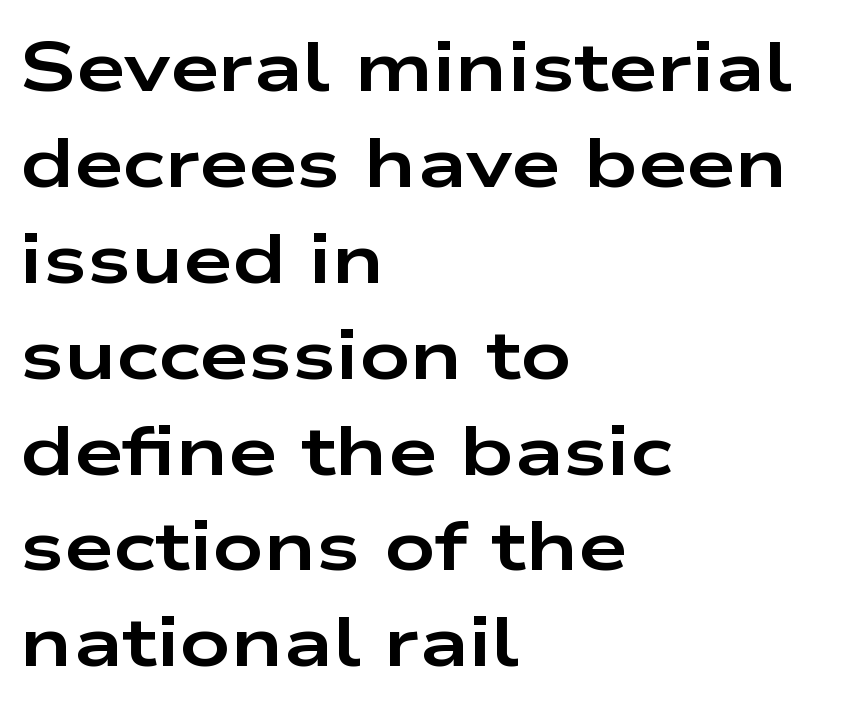
{"serif": "no", "italic": "no", "bold": "yes", "weight": "bold", "width": "wide", "stroke_contrast": "low", "x_height": "medium", "monospaced": "no", "underline": "no", "align": "left", "line_spacing": "normal", "line_spacing_ratio": 1.37, "letter_spacing": "normal", "letter_spacing_em": 0.0, "glyph_px": 70}
